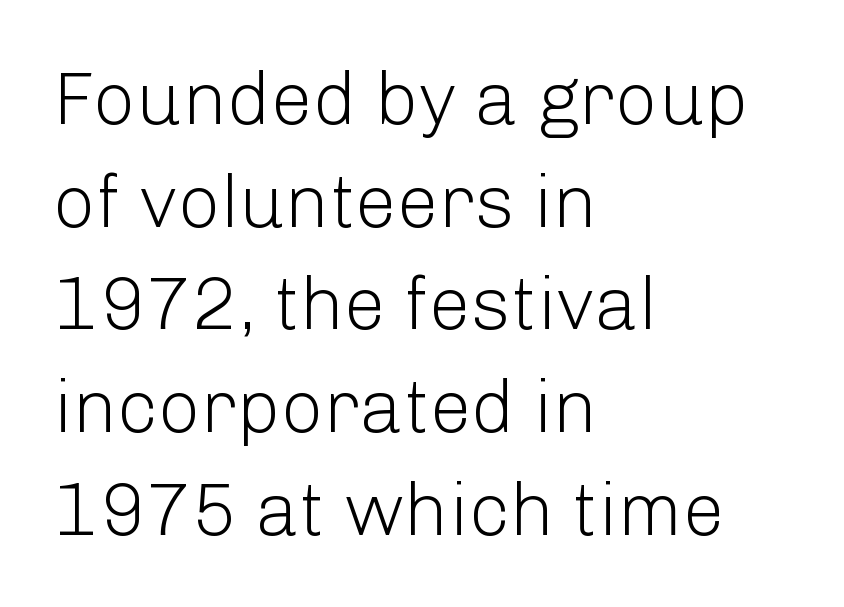
Q: Is the text bold? A: No.
Q: Is the text italic (slanted)? A: No, it is upright.
Q: Is the typeface a serif or a sans-serif typeface? A: Sans-serif.
Q: Is the text underlined? A: No.
Q: How is the paragraph aligned? A: Left-aligned.
Q: Is the spacing between letters normal or unusually wide? A: Normal.
Q: Is the spacing between lines tight, normal or loose? A: Normal.
Q: Width (condensed, normal, or wide)? A: Normal.
Q: Stroke contrast? A: Low.
Q: x-height? A: Medium.
Q: Monospaced? A: No.
